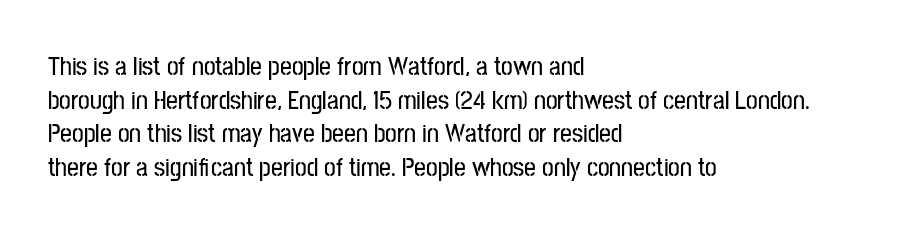
The zone under the glyphs is completely vacant. Line starts are locked; line ends wander. Look at the tracking — it's just the regular setting, nothing added. Horizontal bands of white between lines are of average thickness.
